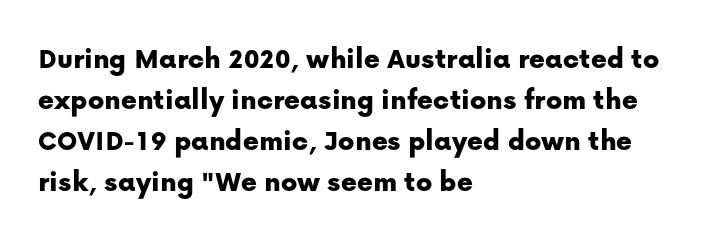
Q: Is the text italic (slanted)? A: No, it is upright.
Q: Is the typeface a serif or a sans-serif typeface? A: Sans-serif.
Q: Is the text underlined? A: No.
Q: How is the paragraph aligned? A: Left-aligned.
Q: Is the spacing between letters normal or unusually wide? A: Normal.
Q: Is the spacing between lines tight, normal or loose? A: Normal.
Q: Width (condensed, normal, or wide)? A: Normal.
Q: Stroke contrast? A: Low.
Q: x-height? A: Medium.
Q: Monospaced? A: No.
